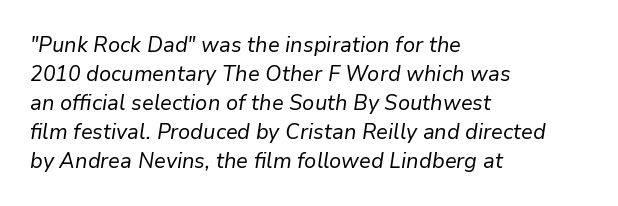
The image shows 21 px text type, italic (leaning right); set left-aligned, normal line spacing (1.38x), normal letter spacing, not underlined.
